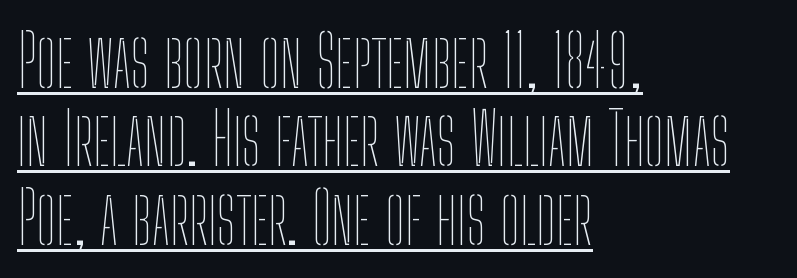
The image shows 72 px thin, condensed type, upright; set left-aligned, tight line spacing (1.09x), normal letter spacing, underlined; low stroke contrast and a medium x-height.
